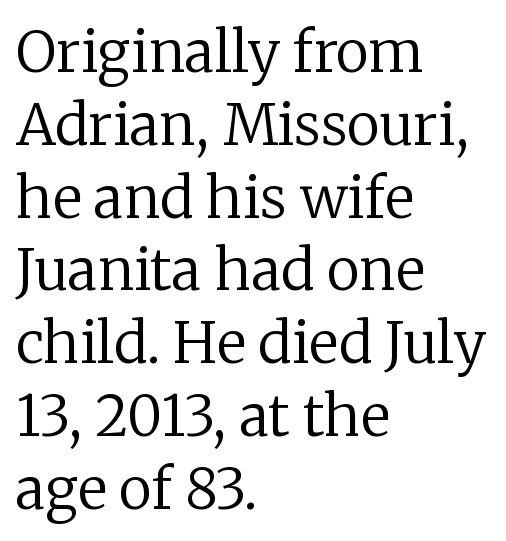
The image shows 56 px regular-weight serif type, upright; set left-aligned, normal line spacing (1.3x), normal letter spacing, not underlined; low stroke contrast and a medium x-height.
